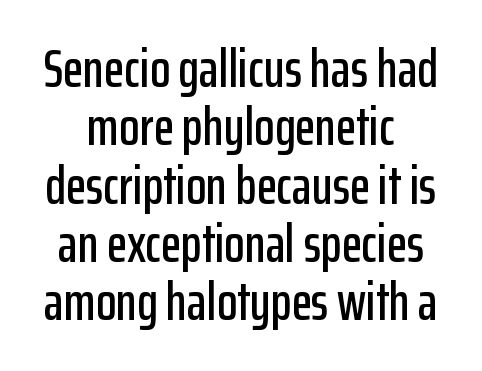
Q: Is the text italic (slanted)? A: No, it is upright.
Q: Is the typeface a serif or a sans-serif typeface? A: Sans-serif.
Q: Is the text underlined? A: No.
Q: Is the spacing between letters normal or unusually wide? A: Normal.
Q: Is the spacing between lines tight, normal or loose? A: Tight.
Q: Width (condensed, normal, or wide)? A: Condensed.
Q: Stroke contrast? A: Low.
Q: x-height? A: Medium.
Q: Monospaced? A: No.
